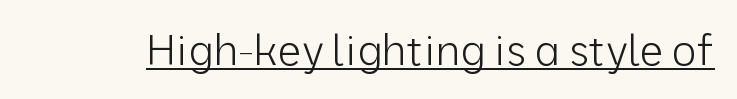
The image shows 42 px light sans-serif type, upright; set normal letter spacing, underlined; low stroke contrast and a medium x-height.
